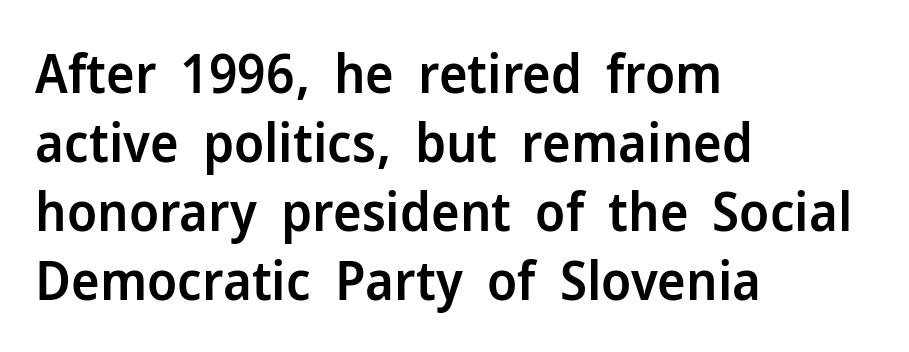
The rows are spaced the way most documents space them. Every character sits straight up, as roman type does. The letters carry no serifs — their stems end cleanly without finishing strokes. Character widths vary here, with narrow letters taking less room than wide ones.
